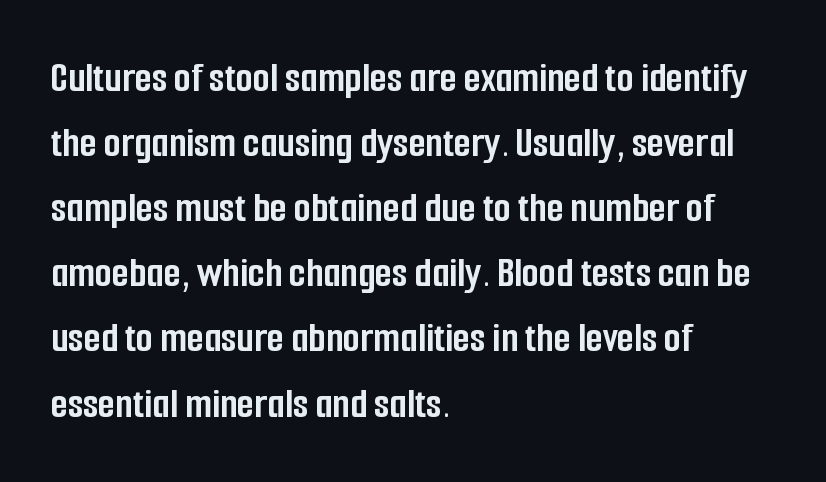
Notice how the stems are strictly vertical — no italics here. Letter spacing: default. Compared with typical paragraphs, the rows here are spaced about the same. Stroke thickness is high; the sample reads as a true bold. The passage shown is typed in a proportional face where columns would drift.
